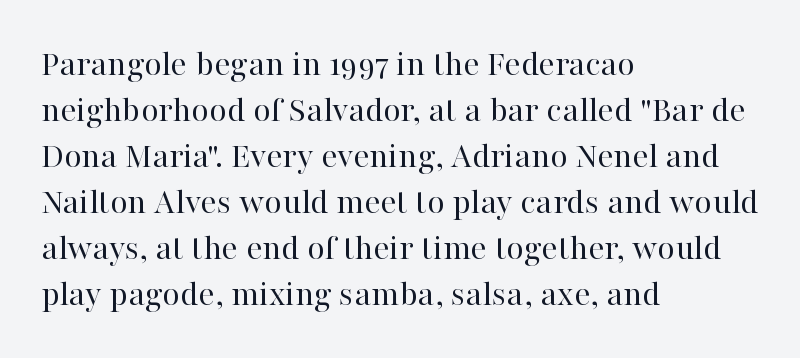
The image shows 38 px regular-weight serif type, upright; set left-aligned, line spacing 1.21x, normal letter spacing, not underlined; high stroke contrast and a medium x-height.
